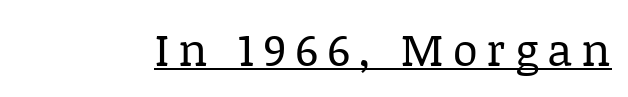
{"serif": "yes", "italic": "no", "bold": "no", "weight": "regular", "width": "normal", "stroke_contrast": "low", "x_height": "large", "monospaced": "no", "underline": "yes", "letter_spacing": "wide", "letter_spacing_em": 0.2, "glyph_px": 45}
